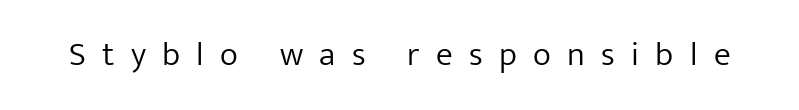
Q: Is the text bold? A: No.
Q: Is the text italic (slanted)? A: No, it is upright.
Q: Is the typeface a serif or a sans-serif typeface? A: Sans-serif.
Q: Is the text underlined? A: No.
Q: Is the spacing between letters normal or unusually wide? A: Unusually wide.
Q: Width (condensed, normal, or wide)? A: Normal.
Q: Stroke contrast? A: Low.
Q: x-height? A: Medium.
Q: Monospaced? A: No.
